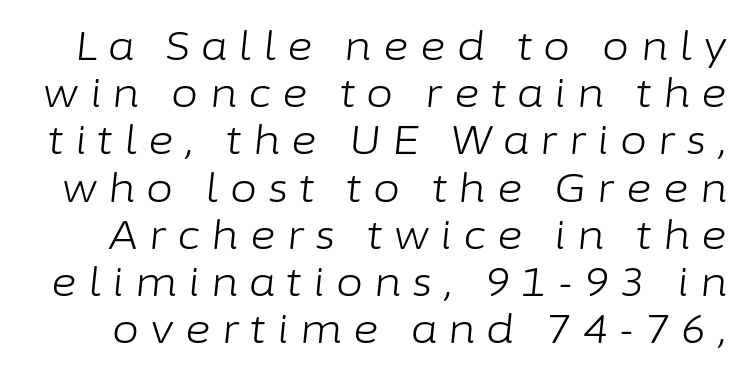
An italicized treatment has been applied to the whole sample. A typesetter would call this heavily tracked-out type. Weight: in the light-to-regular range. This rendering features lettering with no underline. Think of a printed novel: that variable character pitch is what you see here.
